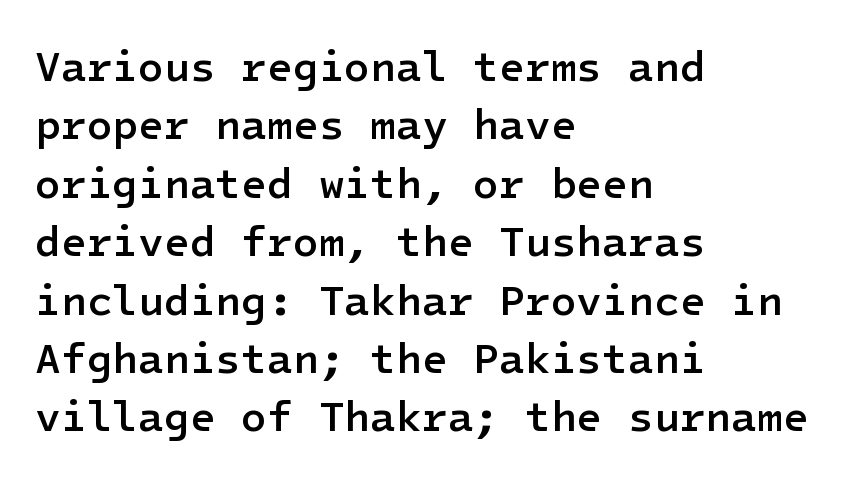
Quick note: interline space is typical. Short note: letters normally spaced. You can tell it's not italic because the verticals are truly vertical. Check the space under the baseline: it is left empty. Notice the strokes are somewhat thickened but not fully heavy: this is a semibold.
